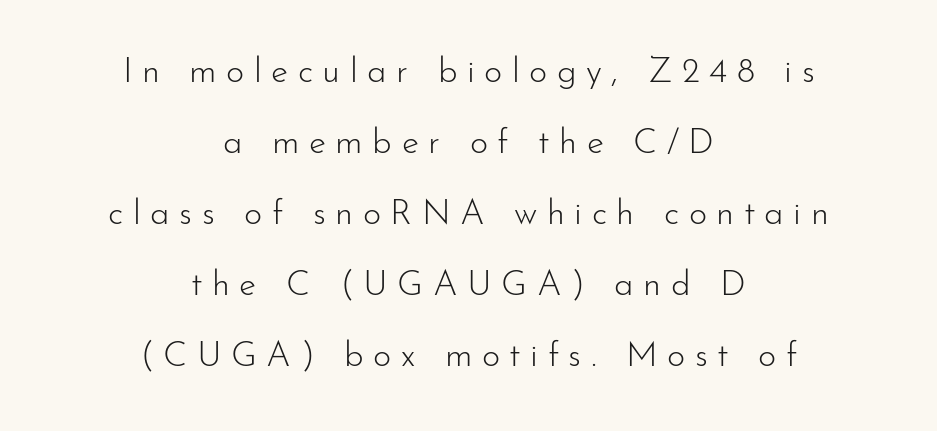
Q: Is the text bold? A: No.
Q: Is the text italic (slanted)? A: No, it is upright.
Q: Is the typeface a serif or a sans-serif typeface? A: Sans-serif.
Q: Is the text underlined? A: No.
Q: How is the paragraph aligned? A: Centered.
Q: Is the spacing between letters normal or unusually wide? A: Unusually wide.
Q: Is the spacing between lines tight, normal or loose? A: Loose.
Q: Width (condensed, normal, or wide)? A: Normal.
Q: Stroke contrast? A: Low.
Q: x-height? A: Small.
Q: Monospaced? A: No.
